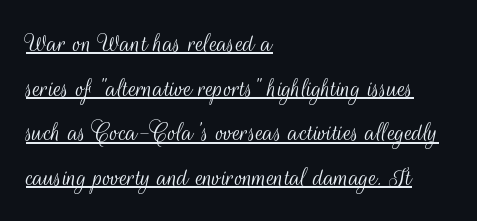
The image shows 29 px light, condensed sans-serif type; set left-aligned, normal line spacing (1.54x), normal letter spacing, underlined; medium stroke contrast and a small x-height.
